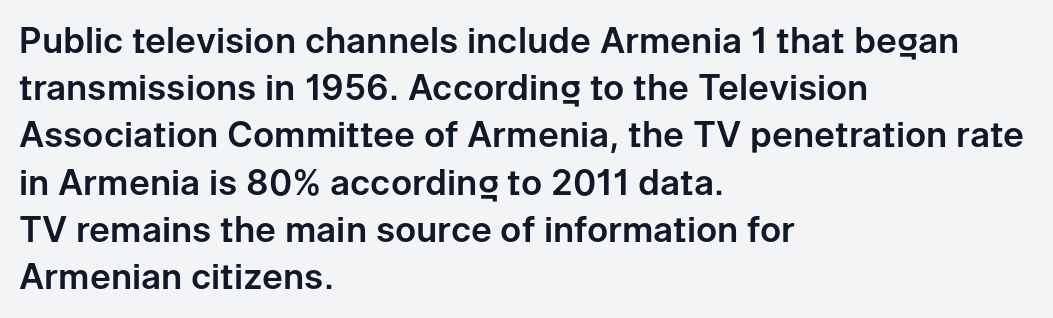
Italic? Not at all — the glyphs are vertical. Line beginnings align vertically; line endings do not. The face used here is a sans, in the tradition of grotesques and geometrics. These lines are rendered in a variable-pitch font.
